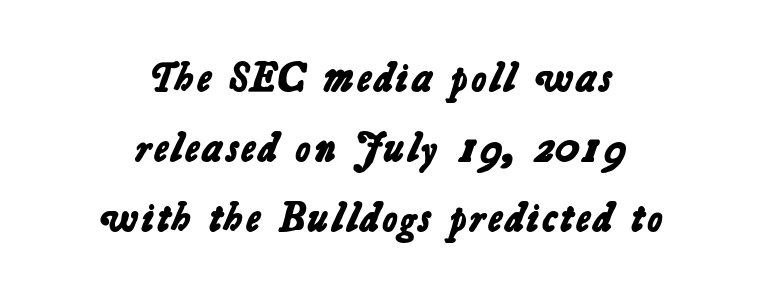
Regarding serifs, this sample does without them. Strong, thick strokes mark this as bold type. Line starts and ends both wander, symmetrically. This sample uses plain, unmodified letter spacing.
